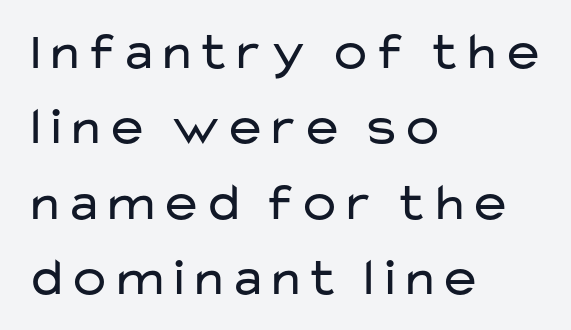
{"serif": "no", "italic": "no", "bold": "no", "weight": "regular", "width": "wide", "stroke_contrast": "low", "x_height": "medium", "monospaced": "no", "underline": "no", "align": "left", "line_spacing": "normal", "line_spacing_ratio": 1.42, "letter_spacing": "normal", "letter_spacing_em": 0.0, "glyph_px": 53}
